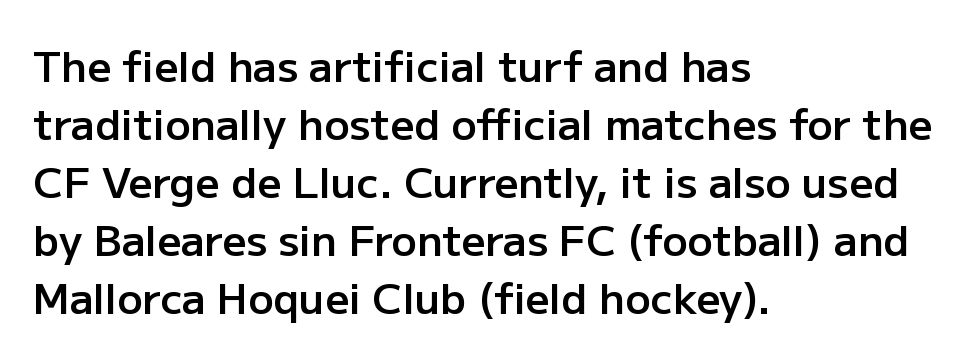
The characters display no serif detailing; their extremities are plain. Alignment: flush left. Unlike italic type, these characters show no tilt at all. The sample has been set in demibold, a notch under bold. Is this a fixed-width face? No — the glyphs have proportional, varying widths.
